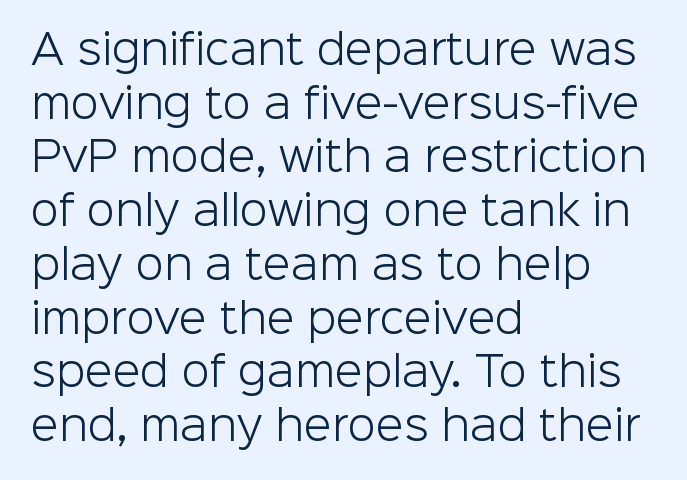
{"serif": "no", "italic": "no", "bold": "no", "weight": "light", "width": "normal", "stroke_contrast": "low", "x_height": "medium", "monospaced": "no", "underline": "no", "align": "left", "line_spacing": "normal", "line_spacing_ratio": 1.31, "letter_spacing": "normal", "letter_spacing_em": 0.0, "glyph_px": 41}
